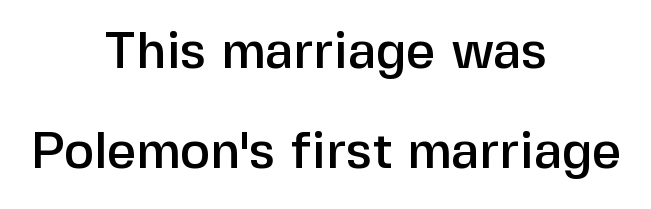
Horizontal bands of white between lines are thick stripes. Do the letters lean? They stand straight. Reading down the block, each line starts at a different indent, mirrored at its end. The zone under the glyphs is completely vacant. Each letter keeps its own natural width here, so spacing adapts to shape. Compared with typical body copy, the letter spacing here is the same.
